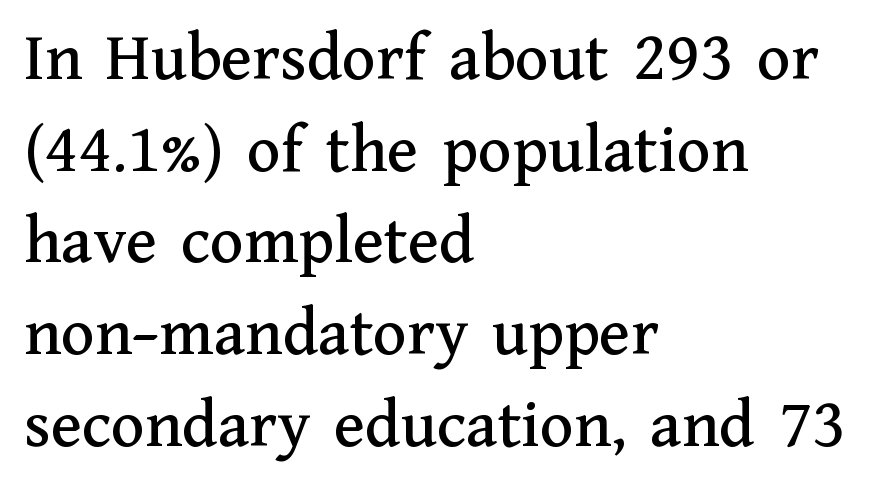
Q: Is the text italic (slanted)? A: No, it is upright.
Q: Is the typeface a serif or a sans-serif typeface? A: Serif.
Q: Is the text underlined? A: No.
Q: How is the paragraph aligned? A: Left-aligned.
Q: Is the spacing between letters normal or unusually wide? A: Normal.
Q: Is the spacing between lines tight, normal or loose? A: Normal.
Q: Width (condensed, normal, or wide)? A: Normal.
Q: Stroke contrast? A: Medium.
Q: x-height? A: Medium.
Q: Monospaced? A: No.
